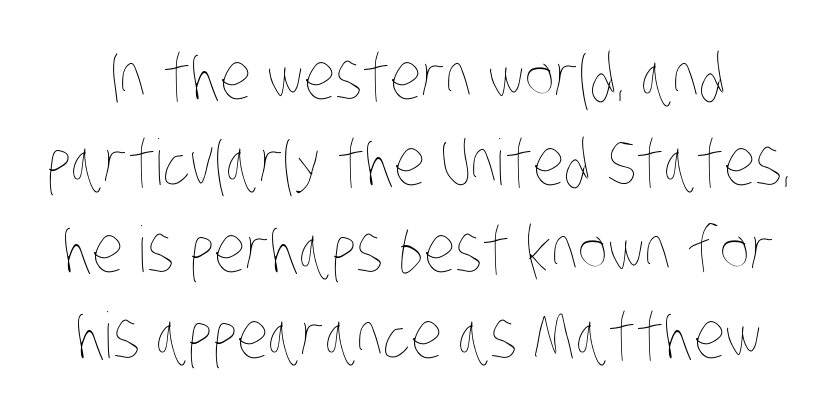
Q: Is the text bold? A: No.
Q: Is the text underlined? A: No.
Q: Is the spacing between letters normal or unusually wide? A: Normal.
Q: Is the spacing between lines tight, normal or loose? A: Normal.
Q: Width (condensed, normal, or wide)? A: Condensed.
Q: Stroke contrast? A: Low.
Q: x-height? A: Large.
Q: Monospaced? A: No.
